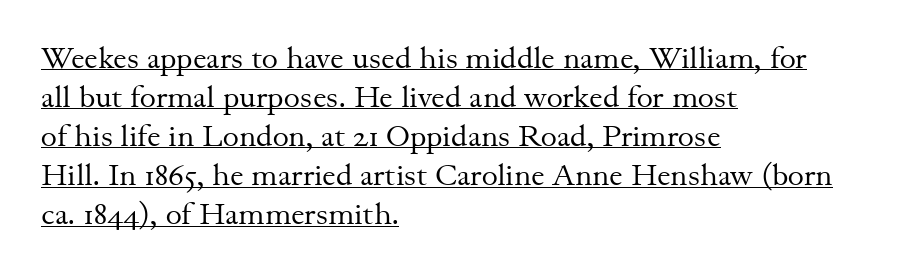
Weight: not bold — regular or lighter. The sample's only ornament is a line tracing under the words. Note the varied advance widths — an 'i' is clearly narrower than an 'm'. The letterforms sit shoulder to shoulder at normal distance.
